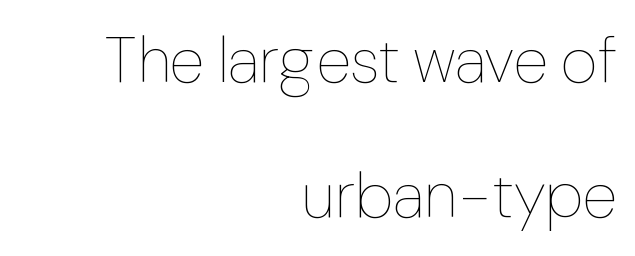
You could not count columns in this text — the font is proportionally spaced. Stem width sits at or under what a default text font uses. Descenders hang freely into open space. The passage shown has conventional tracking throughout. A great deal of white space separates one row of letters from the next. Notice how the stems are strictly vertical — no italics here.
